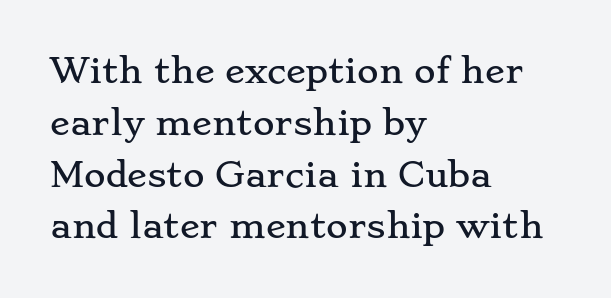
Are there feet on the stems? There are — it's a serif. Line starts are locked; line ends wander. The face used here is proportionally spaced, like ordinary book or web type. Nobody touched the tracking dial on this one. Bare-footed words on every line.
